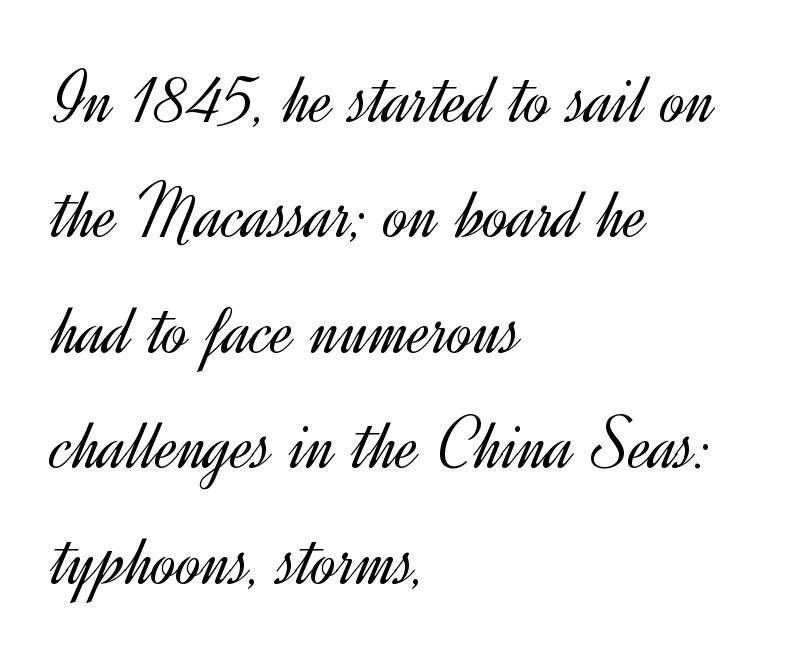
The image shows 75 px light sans-serif type; set left-aligned, normal line spacing (1.54x), normal letter spacing, not underlined; a small x-height.
